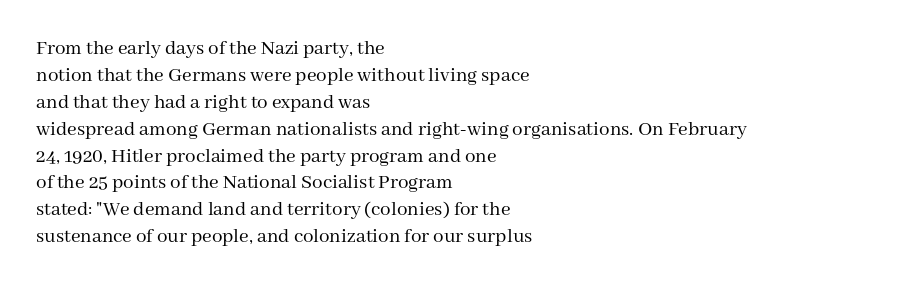
The image shows 21 px text type, upright; set left-aligned, normal line spacing (1.28x), normal letter spacing, not underlined.
